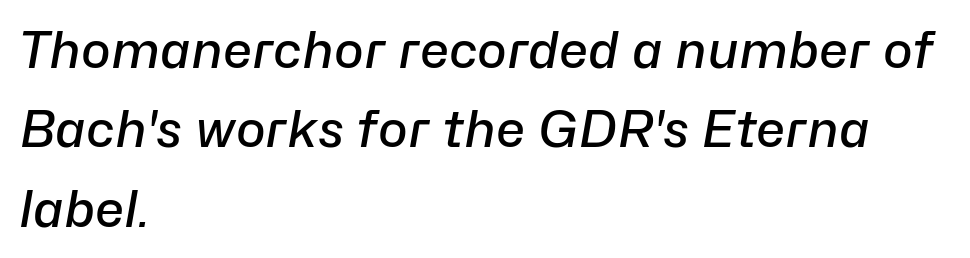
{"italic": "yes", "lean": "right", "slant_degrees": 10, "bold": "semi", "weight": "semibold", "width": "normal", "stroke_contrast": "low", "x_height": "medium", "monospaced": "no", "underline": "no", "align": "left", "line_spacing": "normal", "line_spacing_ratio": 1.59, "letter_spacing": "normal", "letter_spacing_em": 0.0, "glyph_px": 50}
